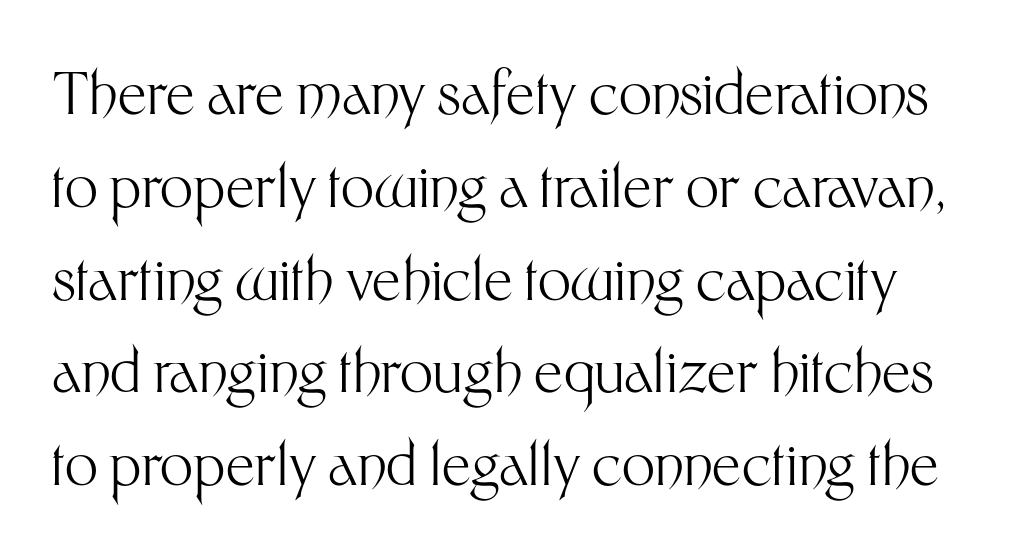
Look at the tracking — it's just the regular setting, nothing added. Type without underlining. Type style note: lacks serifs. The passage shown is typed in a proportional face where columns would drift.
